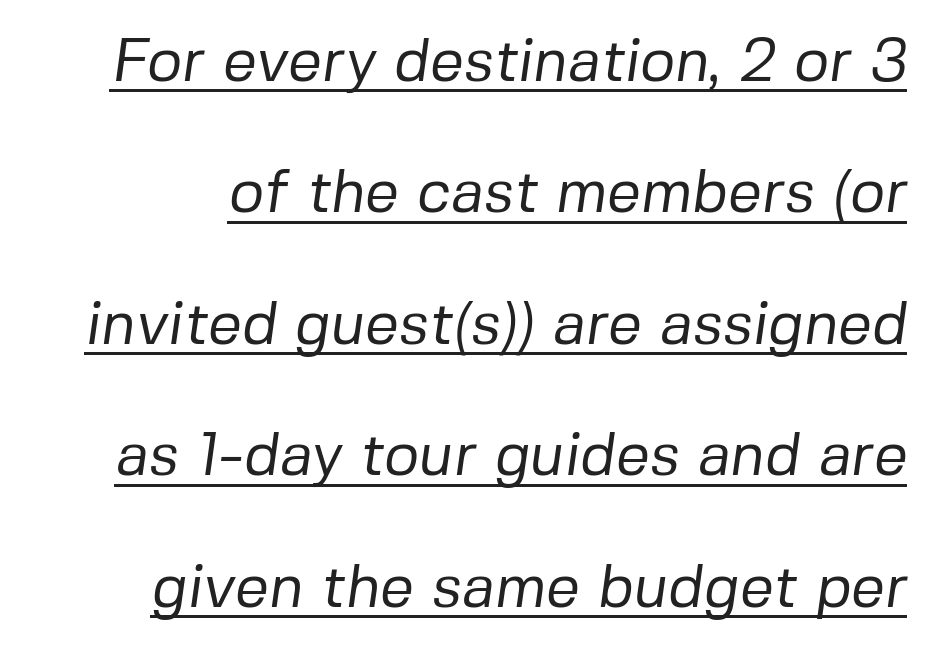
{"serif": "no", "bold": "no", "weight": "regular", "width": "normal", "stroke_contrast": "low", "x_height": "medium", "monospaced": "no", "underline": "yes", "line_spacing": "loose", "line_spacing_ratio": 2.19, "letter_spacing": "normal", "letter_spacing_em": 0.0, "glyph_px": 60}
